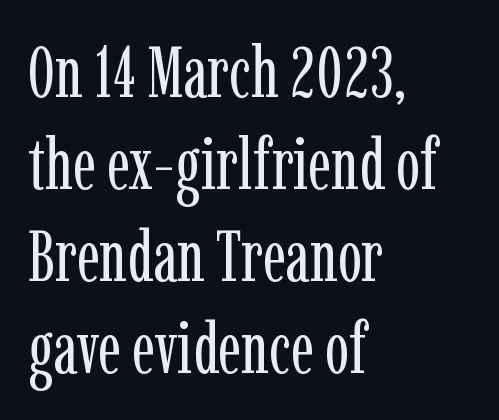
The image shows 72 px regular-weight, condensed serif type, upright; set left-aligned, normal line spacing (1.28x), normal letter spacing, not underlined; low stroke contrast and a medium x-height.
